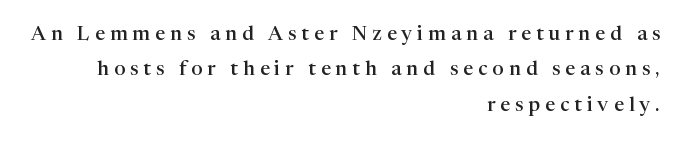
These lines stack with their right ends in a neat column. Descender tails drop into unmarked territory. Between one letter and the next there's a generous, obvious gap. In terms of posture, this sample is upright. The characters look somewhat weighty, a semibold short of true bold.
